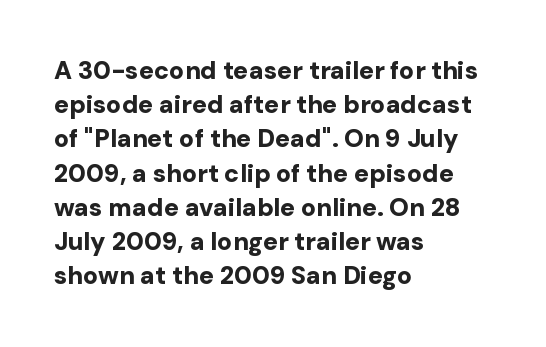
{"italic": "no", "bold": "yes", "underline": "no", "align": "left", "line_spacing": "normal", "line_spacing_ratio": 1.37, "letter_spacing": "normal", "letter_spacing_em": 0.0, "glyph_px": 25}
